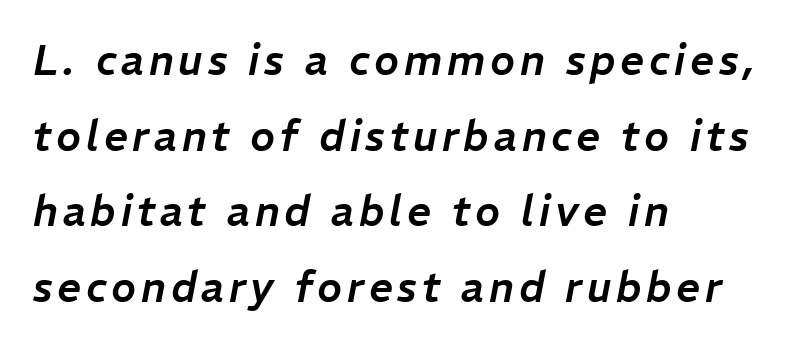
Q: Is the text italic (slanted)? A: Yes, it leans right by about 11 degrees.
Q: Is the text underlined? A: No.
Q: How is the paragraph aligned? A: Left-aligned.
Q: Width (condensed, normal, or wide)? A: Normal.
Q: Stroke contrast? A: Low.
Q: x-height? A: Medium.
Q: Monospaced? A: No.
